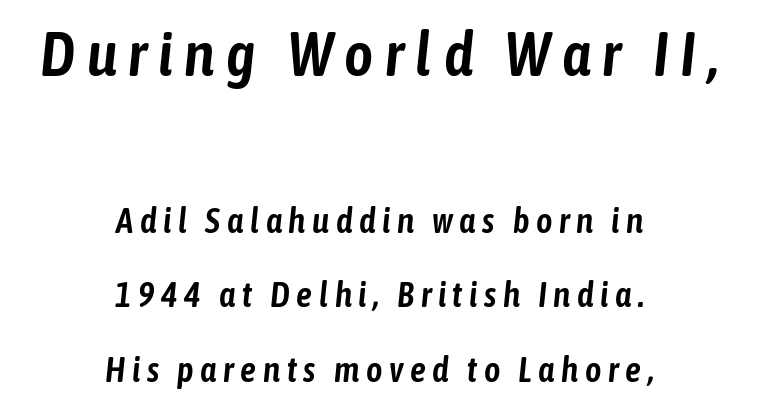
Q: Is the text italic (slanted)? A: Yes, it leans right by about 6 degrees.
Q: Is the text underlined? A: No.
Q: How is the paragraph aligned? A: Centered.
Q: Is the spacing between lines tight, normal or loose? A: Loose.
Q: Which block of text is set in a larger size, the first (top) or the second (bottom)? A: The first (top) one.
Q: Width (condensed, normal, or wide)? A: Condensed.
Q: Stroke contrast? A: Low.
Q: x-height? A: Medium.
Q: Monospaced? A: No.
